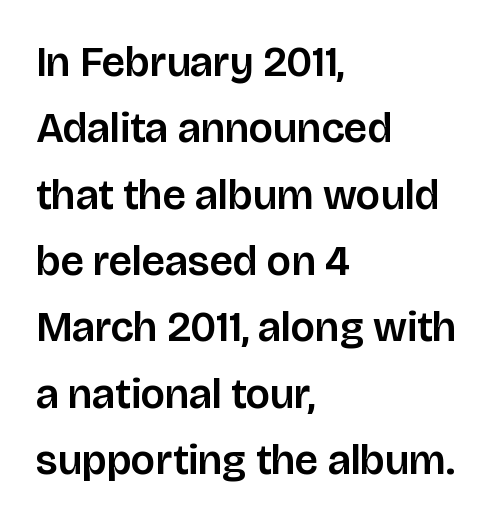
Q: Is the text italic (slanted)? A: No, it is upright.
Q: Is the typeface a serif or a sans-serif typeface? A: Sans-serif.
Q: Is the text underlined? A: No.
Q: How is the paragraph aligned? A: Left-aligned.
Q: Is the spacing between letters normal or unusually wide? A: Normal.
Q: Is the spacing between lines tight, normal or loose? A: Normal.
Q: Width (condensed, normal, or wide)? A: Normal.
Q: Stroke contrast? A: Low.
Q: x-height? A: Large.
Q: Monospaced? A: No.
